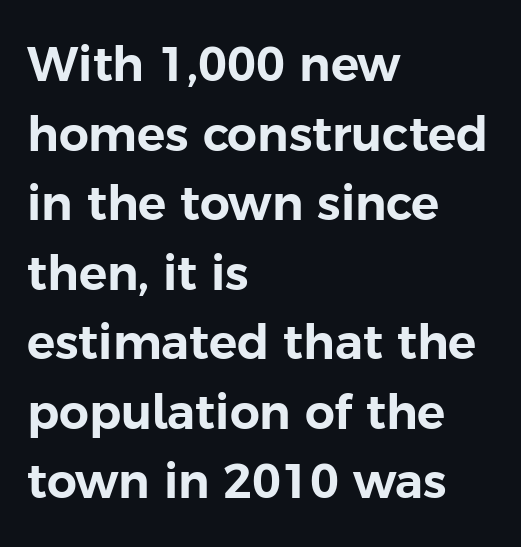
This sample has the flowing, uneven cadence of proportional lettering. In terms of letterspacing, this is plain default setting. Is this a sans? Yes — the strokes have no serifs. Alignment: flush left.
